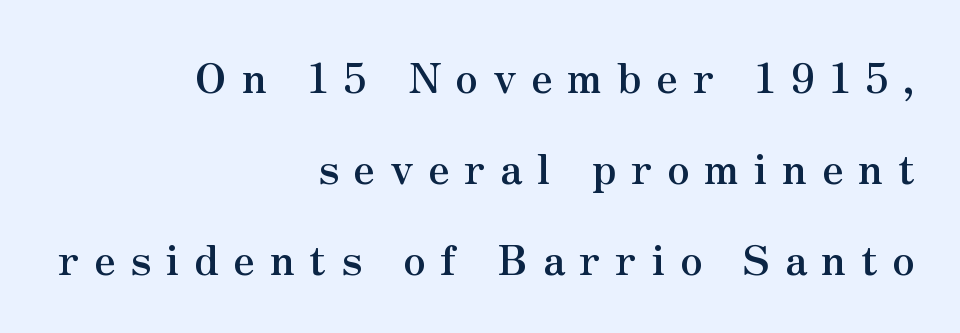
The letters advance in unequal steps, a hallmark of proportional type. The gap between lines stays unmarked. If you drew a line through each stem, it would be perfectly vertical. The designer dialed line spacing up above the default.
